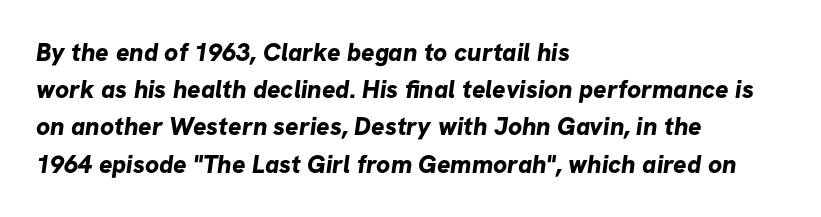
Q: Is the text bold? A: Yes.
Q: Is the text underlined? A: No.
Q: How is the paragraph aligned? A: Left-aligned.
Q: Is the spacing between letters normal or unusually wide? A: Normal.
Q: Is the spacing between lines tight, normal or loose? A: Normal.
